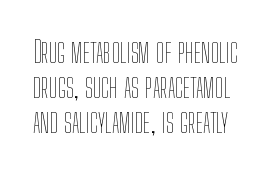
Ascenders rise straight up at ninety degrees. The area under the type is left untouched. Compared with a typical body face, this is equally light or lighter still. Does extra space separate the letters? No, they use regular spacing.
